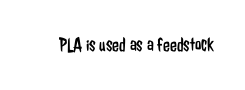
Q: Is the text bold? A: No.
Q: Is the text italic (slanted)? A: No, it is upright.
Q: Is the text underlined? A: No.
Q: Is the spacing between letters normal or unusually wide? A: Normal.
